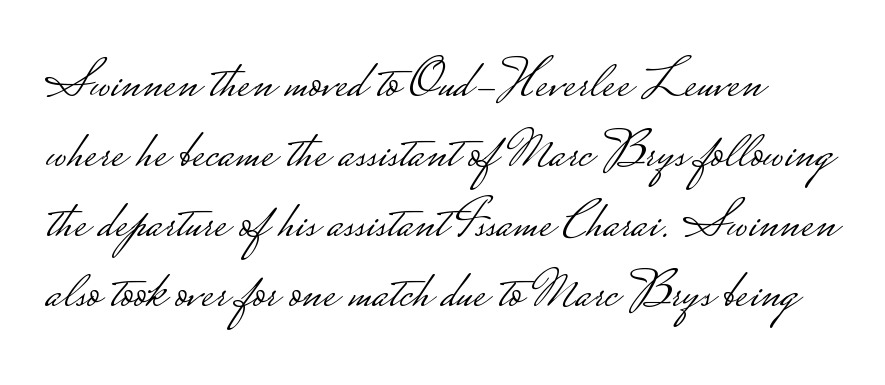
The face looks like a standard text weight, possibly lighter. Do the characters align in a grid? No, the font is proportional. Spacing between characters is what you'd get straight out of the box.
